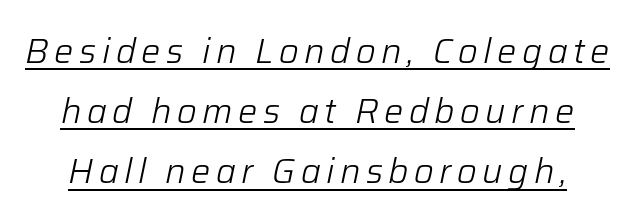
Is the stroke heavy? The answer is a plain regular-or-lighter. Is this a fixed-width face? No — the glyphs have proportional, varying widths. This sample carries an underscore along the baseline area. Is the type slanted? Yes — the strokes lean at a clear angle.
